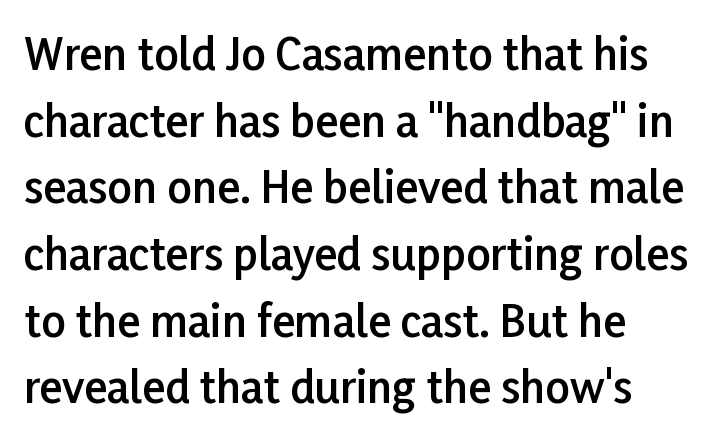
The image shows 43 px semibold sans-serif type, upright; set left-aligned, normal line spacing (1.55x), normal letter spacing, not underlined; low stroke contrast and a medium x-height.
